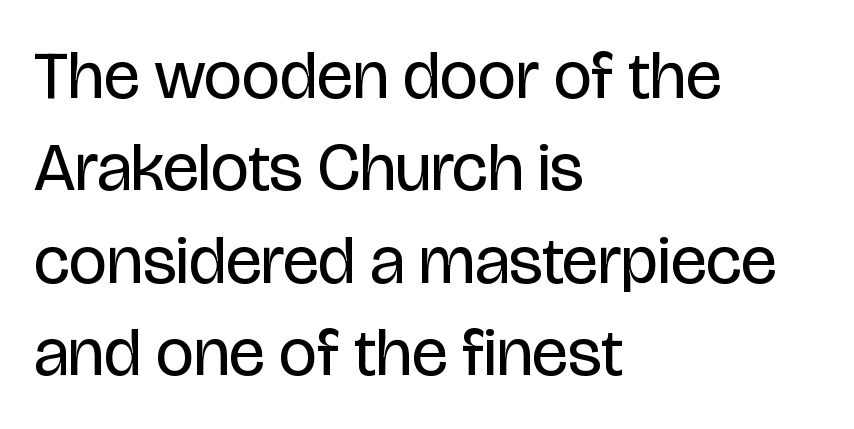
The image shows 68 px regular-weight, condensed sans-serif type, upright; set left-aligned, normal line spacing (1.36x), normal letter spacing, not underlined; low stroke contrast and a large x-height.
